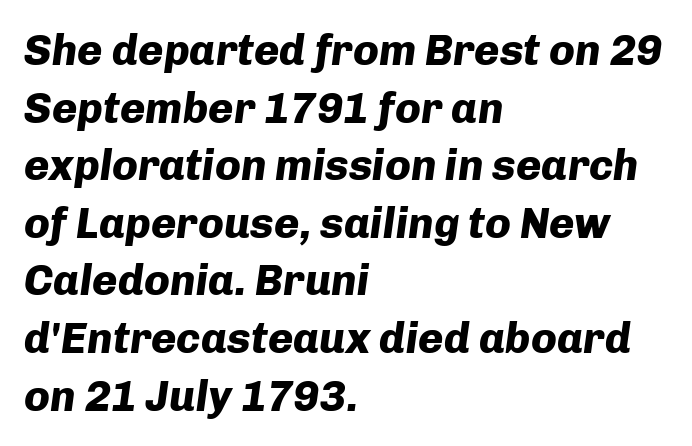
Has an underline been added? It has not. A typesetter would call this leading conventional body-copy spacing. The face used here is proportionally spaced, like ordinary book or web type. The letterforms sit shoulder to shoulder at normal distance. The rendering anchors every line to the left-hand side.
